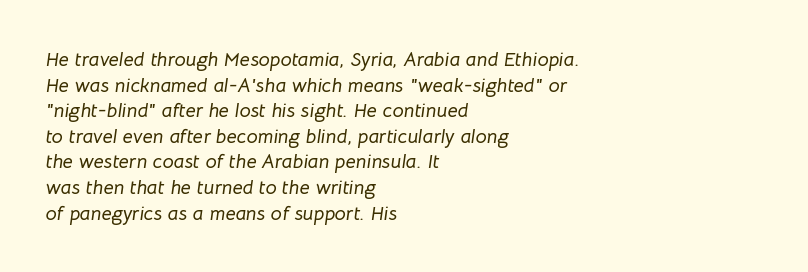
The image shows 20 px text type, italic (leaning right); set left-aligned, normal line spacing (1.28x), normal letter spacing, not underlined.
